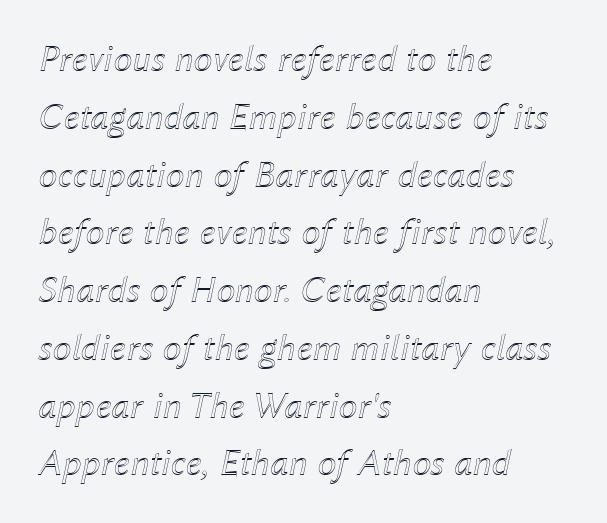
The image shows 38 px text type, italic (leaning right); set left-aligned, normal line spacing (1.52x), normal letter spacing, not underlined; a medium x-height.
